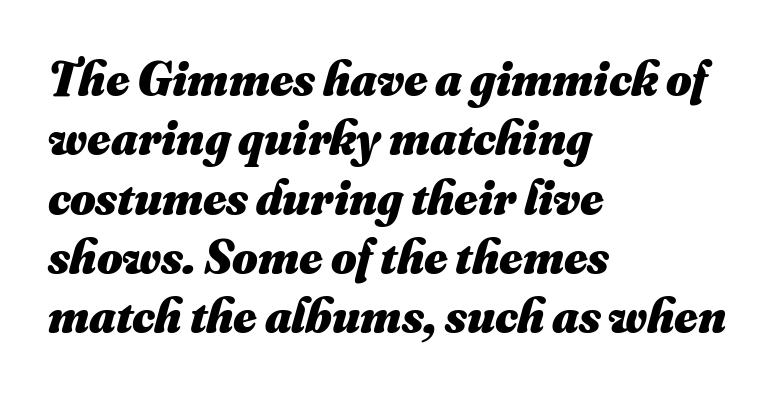
Q: Is the text bold? A: Yes.
Q: Is the text underlined? A: No.
Q: How is the paragraph aligned? A: Left-aligned.
Q: Is the spacing between letters normal or unusually wide? A: Normal.
Q: Width (condensed, normal, or wide)? A: Normal.
Q: Stroke contrast? A: Medium.
Q: x-height? A: Small.
Q: Monospaced? A: No.
